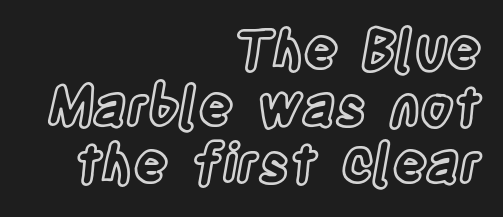
{"width": "condensed", "x_height": "large", "monospaced": "no", "underline": "no", "align": "right", "line_spacing": "tight", "line_spacing_ratio": 1.08, "letter_spacing": "normal", "letter_spacing_em": 0.0, "glyph_px": 53}
